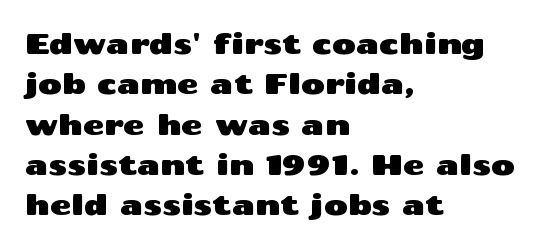
Q: Is the text italic (slanted)? A: No, it is upright.
Q: Is the typeface a serif or a sans-serif typeface? A: Sans-serif.
Q: Is the text underlined? A: No.
Q: How is the paragraph aligned? A: Left-aligned.
Q: Is the spacing between letters normal or unusually wide? A: Normal.
Q: Is the spacing between lines tight, normal or loose? A: Normal.
Q: Width (condensed, normal, or wide)? A: Wide.
Q: Stroke contrast? A: Medium.
Q: x-height? A: Medium.
Q: Monospaced? A: No.
